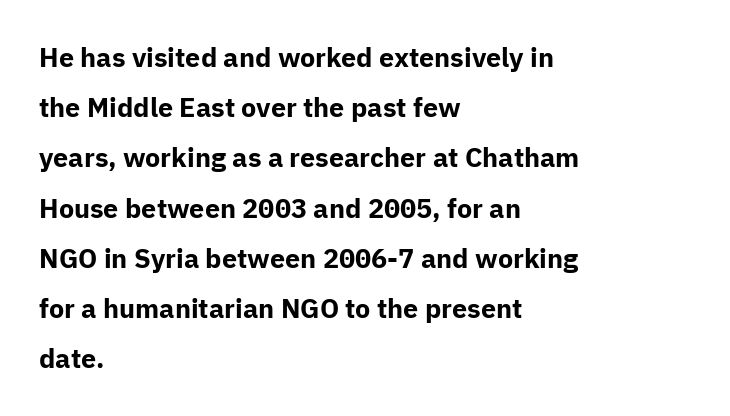
The image shows 27 px bold type, upright; set left-aligned, line spacing 1.86x, normal letter spacing, not underlined.
